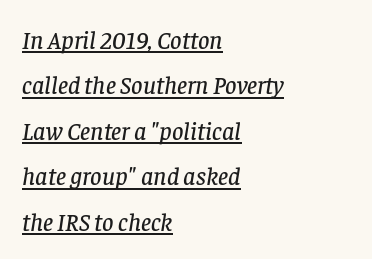
{"italic": "yes", "lean": "right", "slant_degrees": 8, "underline": "yes", "align": "left", "line_spacing_ratio": 1.82, "letter_spacing": "normal", "letter_spacing_em": 0.0, "glyph_px": 25}
